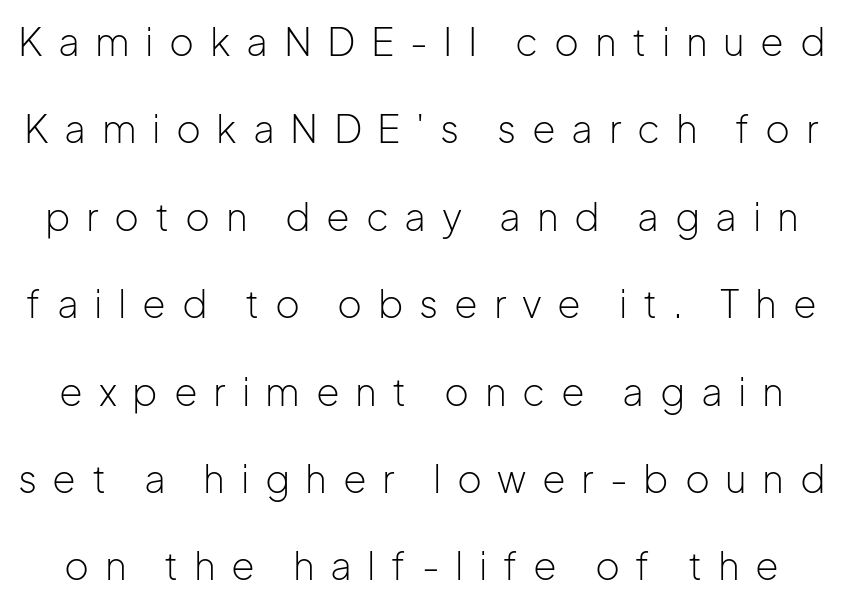
The image shows 38 px light sans-serif type, upright; set loose line spacing (2.3x), unusually wide letter spacing (+0.41 em), not underlined; low stroke contrast and a medium x-height.
